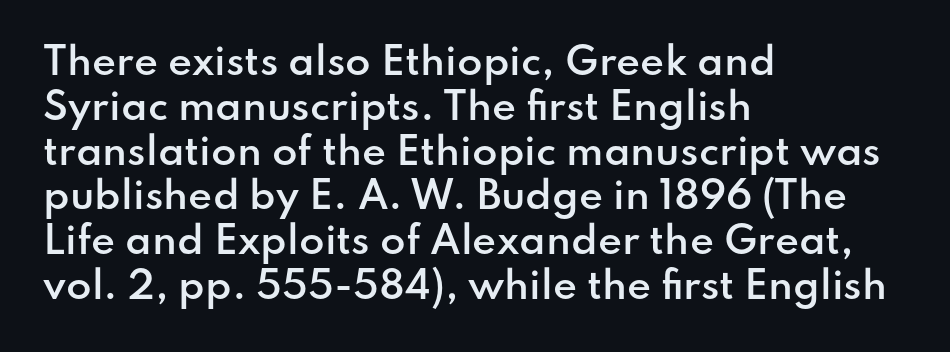
This is sans-serif lettering, the kind often seen on screens and signage. Looks like regular typesetting: each glyph gets only the width it needs. Posture: straight, roman, zero tilt. The sample has been set in demibold, a notch under bold.
